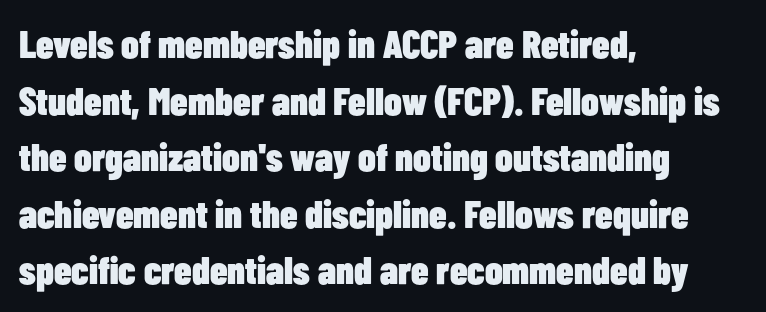
Q: Is the text bold? A: Yes.
Q: Is the text italic (slanted)? A: No, it is upright.
Q: Is the typeface a serif or a sans-serif typeface? A: Sans-serif.
Q: Is the text underlined? A: No.
Q: How is the paragraph aligned? A: Left-aligned.
Q: Is the spacing between letters normal or unusually wide? A: Normal.
Q: Is the spacing between lines tight, normal or loose? A: Normal.
Q: Width (condensed, normal, or wide)? A: Condensed.
Q: Stroke contrast? A: Low.
Q: x-height? A: Medium.
Q: Monospaced? A: No.
